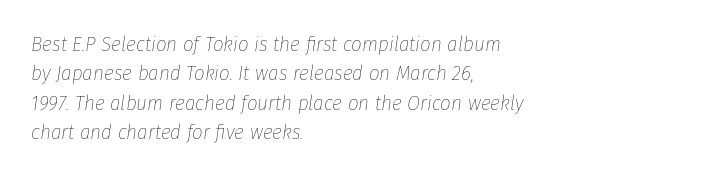
The image shows 21 px text type, italic (leaning right); set left-aligned, normal line spacing (1.4x), normal letter spacing, not underlined.
